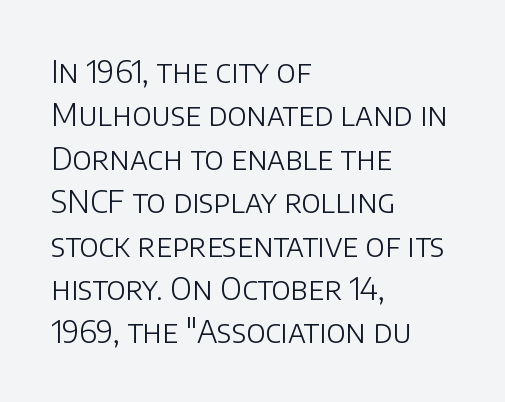
{"serif": "no", "italic": "no", "bold": "no", "weight": "light", "width": "normal", "stroke_contrast": "low", "x_height": "large", "monospaced": "no", "underline": "no", "align": "left", "line_spacing": "normal", "line_spacing_ratio": 1.4, "letter_spacing": "normal", "letter_spacing_em": 0.0, "glyph_px": 31}
